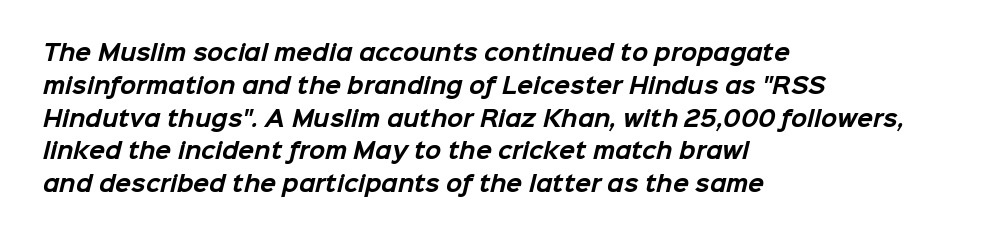
{"bold": "yes", "underline": "no", "align": "left", "line_spacing": "normal", "line_spacing_ratio": 1.56, "letter_spacing": "normal", "letter_spacing_em": 0.0, "glyph_px": 21}
